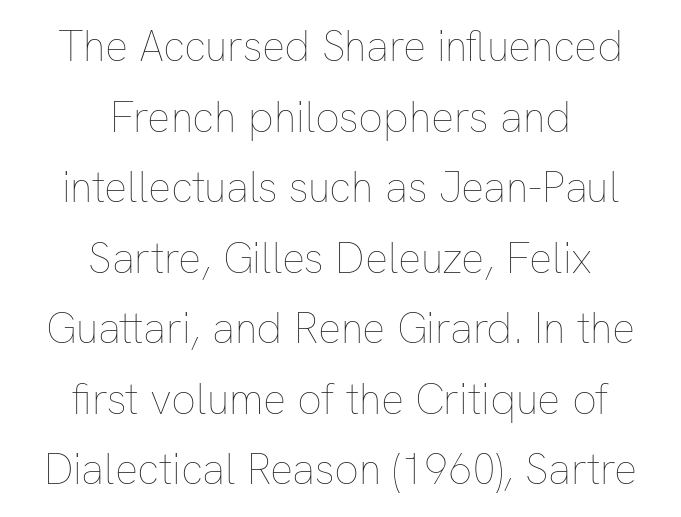
{"italic": "no", "bold": "no", "weight": "thin", "width": "normal", "stroke_contrast": "low", "x_height": "medium", "monospaced": "no", "underline": "no", "align": "center", "line_spacing": "normal", "line_spacing_ratio": 1.64, "letter_spacing": "normal", "letter_spacing_em": 0.0, "glyph_px": 43}
